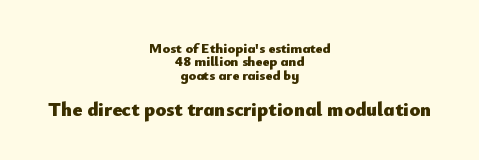
{"italic": "no", "bold": "yes", "underline": "no", "align": "center", "line_spacing": "tight", "line_spacing_ratio": 0.95, "letter_spacing": "normal", "letter_spacing_em": 0.0, "larger_block": "second", "size_ratio": 1.43, "glyph_px": 20}
